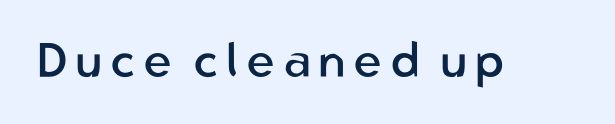
The string is rendered with underlining switched off. Weight class: somewhere from thin through regular. This is roman type, the default non-slanted kind. Each letter keeps its own natural width here, so spacing adapts to shape.
